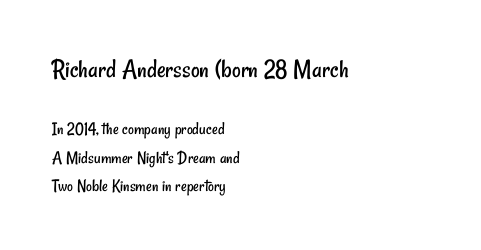
The image shows 27 px text type; set left-aligned, normal line spacing (1.6x), normal letter spacing, not underlined; the first (top) block is 1.5x larger.
